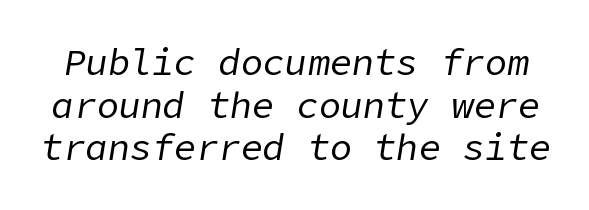
The image shows 37 px regular-weight type, italic (leaning right); set tight line spacing (1.15x), normal letter spacing, not underlined; low stroke contrast and a medium x-height.
